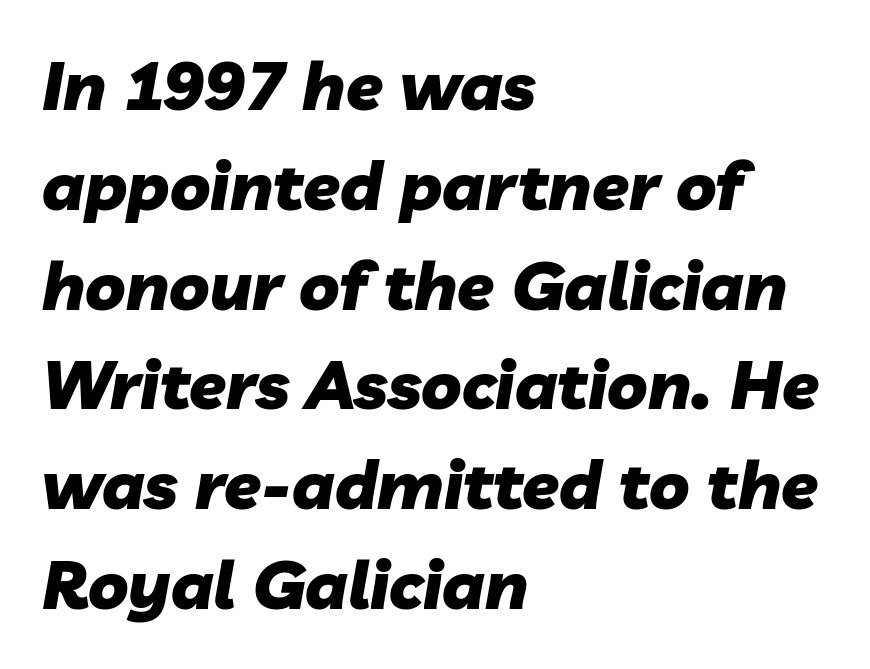
The image shows 67 px heavy type, italic (leaning right); set left-aligned, normal line spacing (1.49x), normal letter spacing, not underlined; low stroke contrast and a medium x-height.
